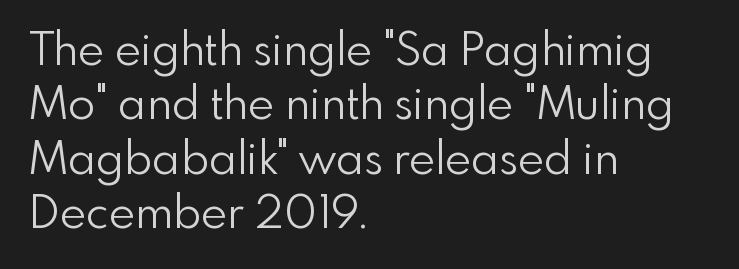
The image shows 45 px light sans-serif type, upright; set left-aligned, line spacing 1.21x, normal letter spacing, not underlined; low stroke contrast and a small x-height.
